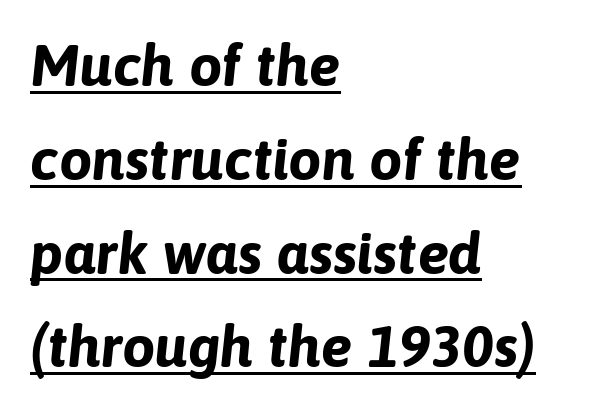
Q: Is the text bold? A: Yes.
Q: Is the text italic (slanted)? A: Yes, it leans right by about 6 degrees.
Q: Is the text underlined? A: Yes.
Q: How is the paragraph aligned? A: Left-aligned.
Q: Is the spacing between letters normal or unusually wide? A: Normal.
Q: Is the spacing between lines tight, normal or loose? A: Normal.
Q: Width (condensed, normal, or wide)? A: Normal.
Q: Stroke contrast? A: Low.
Q: x-height? A: Medium.
Q: Monospaced? A: No.
